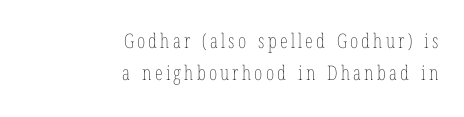
Q: Is the text bold? A: No.
Q: Is the text italic (slanted)? A: No, it is upright.
Q: Is the text underlined? A: No.
Q: How is the paragraph aligned? A: Right-aligned.
Q: Is the spacing between lines tight, normal or loose? A: Normal.
